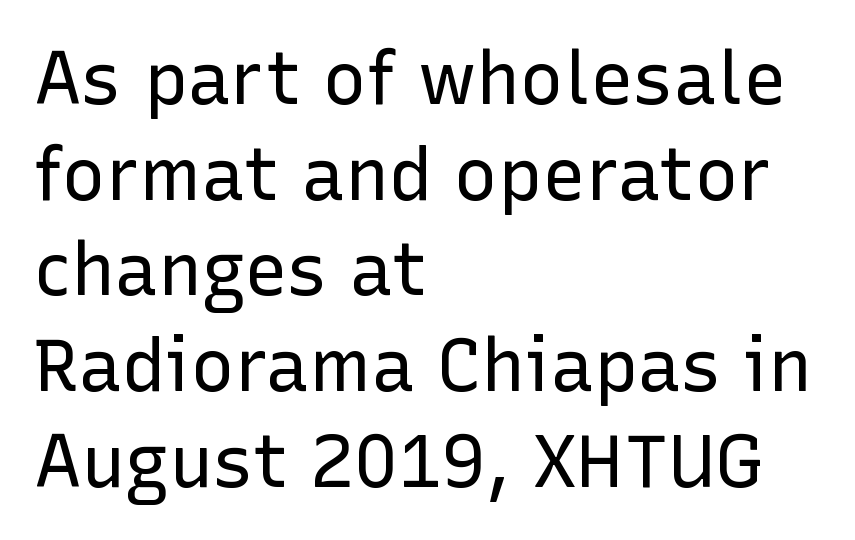
Q: Is the text bold? A: No.
Q: Is the text italic (slanted)? A: No, it is upright.
Q: Is the typeface a serif or a sans-serif typeface? A: Sans-serif.
Q: Is the text underlined? A: No.
Q: How is the paragraph aligned? A: Left-aligned.
Q: Is the spacing between letters normal or unusually wide? A: Normal.
Q: Is the spacing between lines tight, normal or loose? A: Normal.
Q: Width (condensed, normal, or wide)? A: Normal.
Q: Stroke contrast? A: Low.
Q: x-height? A: Medium.
Q: Monospaced? A: No.
